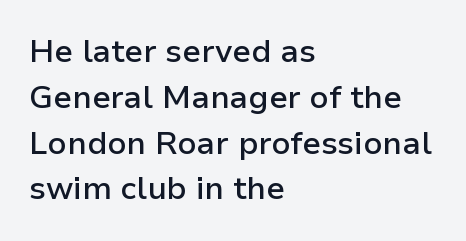
{"serif": "no", "italic": "no", "bold": "semi", "weight": "semibold", "width": "normal", "stroke_contrast": "low", "x_height": "medium", "monospaced": "no", "underline": "no", "align": "left", "line_spacing": "normal", "line_spacing_ratio": 1.43, "letter_spacing": "normal", "letter_spacing_em": 0.0, "glyph_px": 32}
